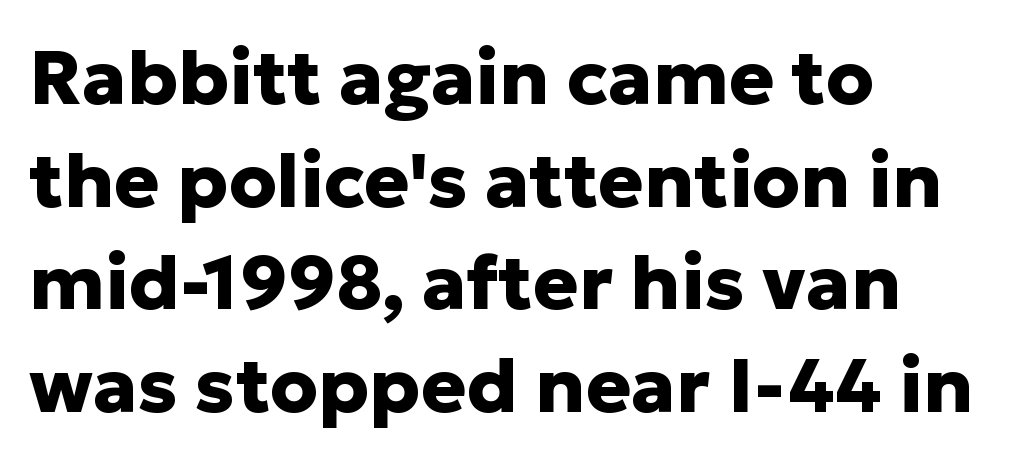
The image shows 76 px heavy sans-serif type, upright; set left-aligned, normal line spacing (1.35x), normal letter spacing, not underlined; low stroke contrast and a medium x-height.
